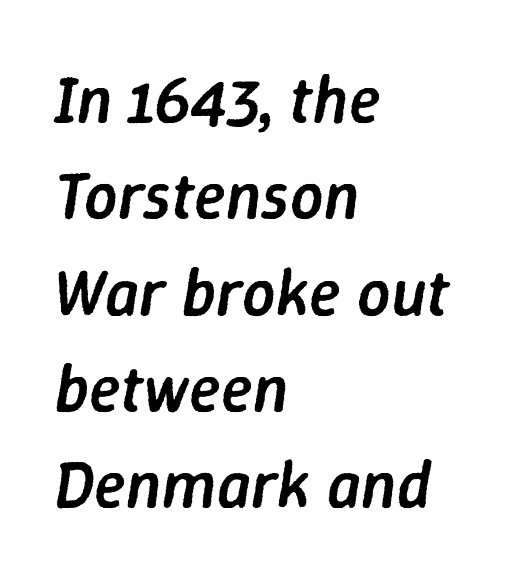
Q: Is the text bold? A: Semi-bold.
Q: Is the text italic (slanted)? A: Yes, it leans right by about 9 degrees.
Q: Is the text underlined? A: No.
Q: How is the paragraph aligned? A: Left-aligned.
Q: Is the spacing between letters normal or unusually wide? A: Normal.
Q: Is the spacing between lines tight, normal or loose? A: Normal.
Q: Width (condensed, normal, or wide)? A: Normal.
Q: Stroke contrast? A: Low.
Q: x-height? A: Medium.
Q: Monospaced? A: No.
